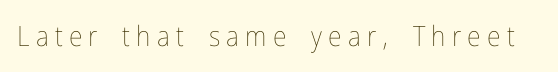
The letters advance in unequal steps, a hallmark of proportional type. Nope, not italic — everything's standing straight. Any mark beneath the type? The region is blank. Is this a heavy cut? Hardly; it is regular or lighter.
